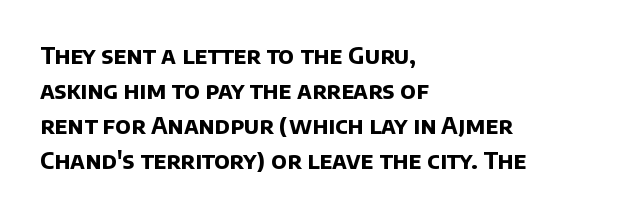
Each glyph is drawn with heavy, bold strokes. This rendering features lettering with no underline. Successive baselines arrive at the customary interval. Which margin do the lines hug? The left one — the right edge is uneven.
